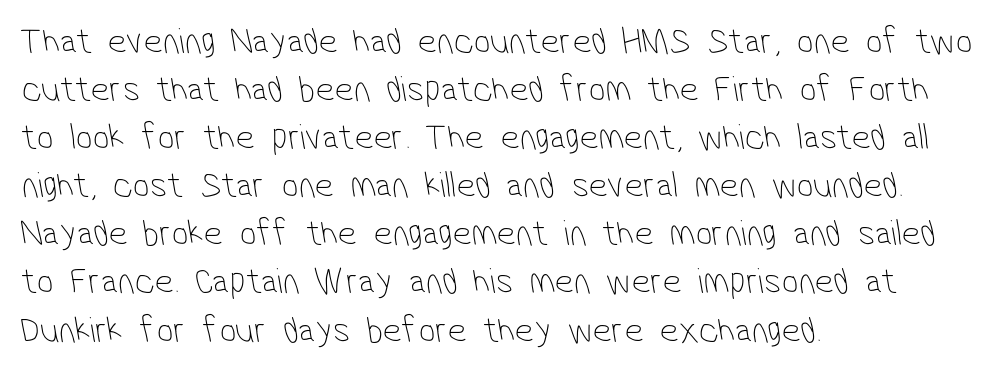
Q: Is the text bold? A: No.
Q: Is the typeface a serif or a sans-serif typeface? A: Sans-serif.
Q: Is the text underlined? A: No.
Q: How is the paragraph aligned? A: Left-aligned.
Q: Is the spacing between letters normal or unusually wide? A: Normal.
Q: Is the spacing between lines tight, normal or loose? A: Normal.
Q: Width (condensed, normal, or wide)? A: Condensed.
Q: Stroke contrast? A: Low.
Q: x-height? A: Medium.
Q: Monospaced? A: No.
